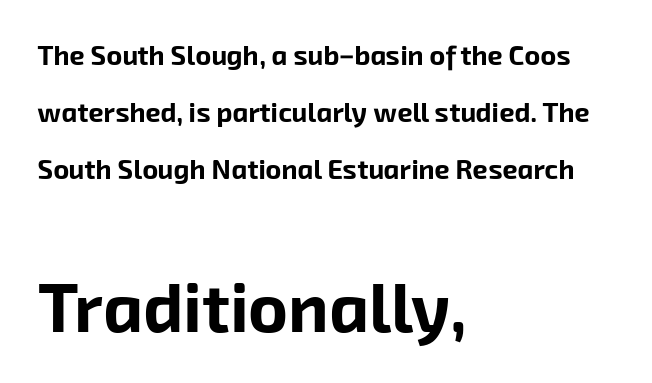
{"serif": "no", "bold": "yes", "weight": "bold", "width": "normal", "stroke_contrast": "low", "x_height": "medium", "monospaced": "no", "underline": "no", "align": "left", "line_spacing": "loose", "line_spacing_ratio": 2.12, "letter_spacing": "normal", "letter_spacing_em": 0.0, "larger_block": "second", "size_ratio": 2.52, "glyph_px": 68}
